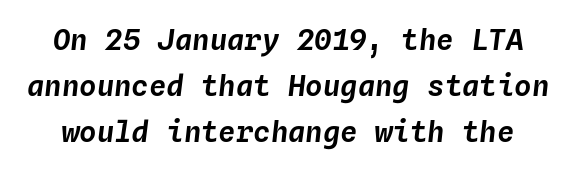
Is this a fixed-width face? Yes — each glyph sits in an identical cell. Spacing between characters is what you'd get straight out of the box. What's the leading like? Ordinary, nothing unusual. The specimen reads as italic at a glance. Underlining? Definitely not there.
